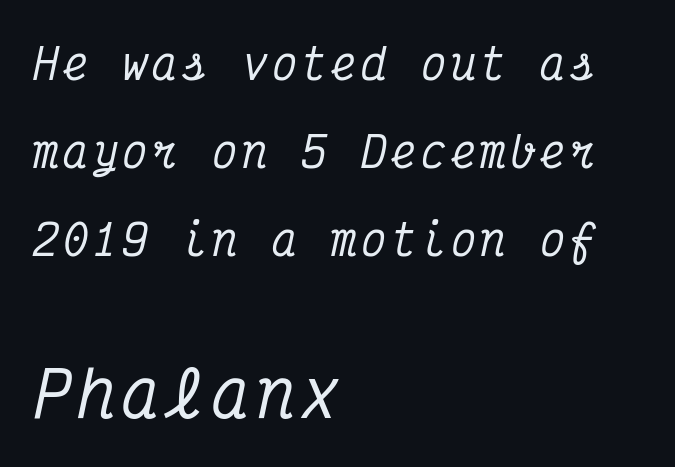
In terms of leading, this rendering errs on the spacious side. Quick note: italic. Letterform terminals end in serifs throughout the passage. The face used here appears at its bigger size in the lower chunk. Leftover space on each line is placed entirely after the last word. You could count columns in this text — the font is strictly monospaced.
